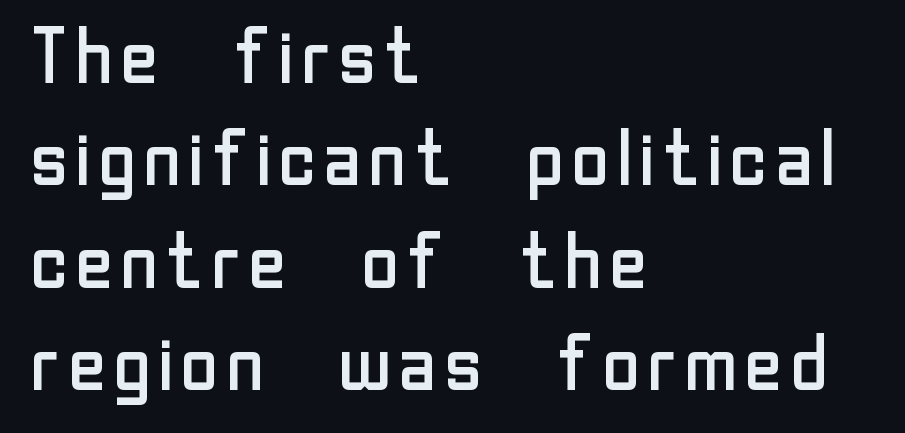
Q: Is the text bold? A: No.
Q: Is the text italic (slanted)? A: No, it is upright.
Q: Is the typeface a serif or a sans-serif typeface? A: Sans-serif.
Q: Is the text underlined? A: No.
Q: How is the paragraph aligned? A: Left-aligned.
Q: Is the spacing between letters normal or unusually wide? A: Normal.
Q: Is the spacing between lines tight, normal or loose? A: Normal.
Q: Width (condensed, normal, or wide)? A: Normal.
Q: Stroke contrast? A: Low.
Q: x-height? A: Medium.
Q: Monospaced? A: No.
